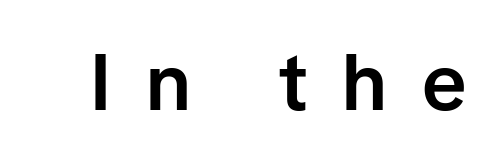
What kind of face is this? One without serifs — a sans. Look at the stroke-to-counter ratio: somewhat heavy, a semibold. Posture: upright roman. The passage shown is typed in a proportional face where columns would drift.
